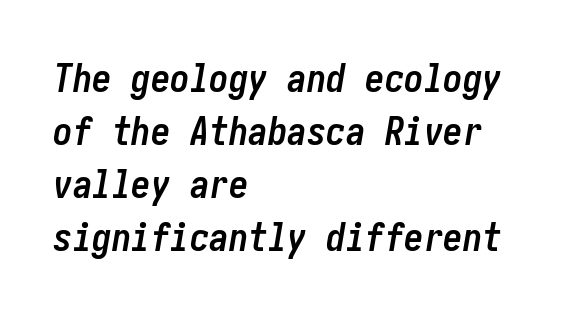
Pretty heavy lettering here — definitely bold. In terms of posture, this sample is oblique. The strip under each line holds only bare page. Caption: standard tracking, unaltered. Leading: standard.
